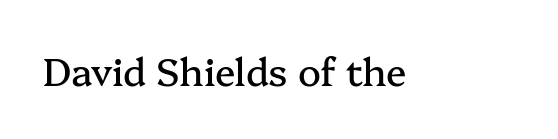
The image shows 38 px serif type, upright; set normal letter spacing, not underlined; medium stroke contrast and a medium x-height.
